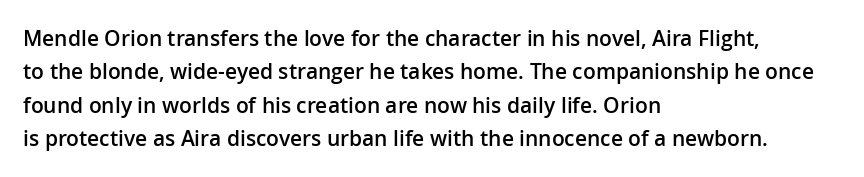
Typographic density is moderately raised because the face is semibold. Letter spacing: default. Vertically, the passage feels balanced, rows spaced as you'd expect. In terms of posture, this sample is upright. These lines stack with their left ends in a neat column.
